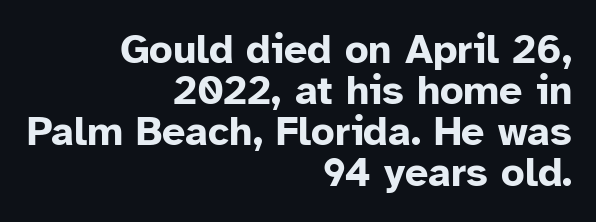
One glance says dense: line gaps are narrower than usual. Here the designer chose a conventional face with non-uniform glyph widths. The line texture is even and compact thanks to regular tracking. These lines were composed using upright roman letters.
